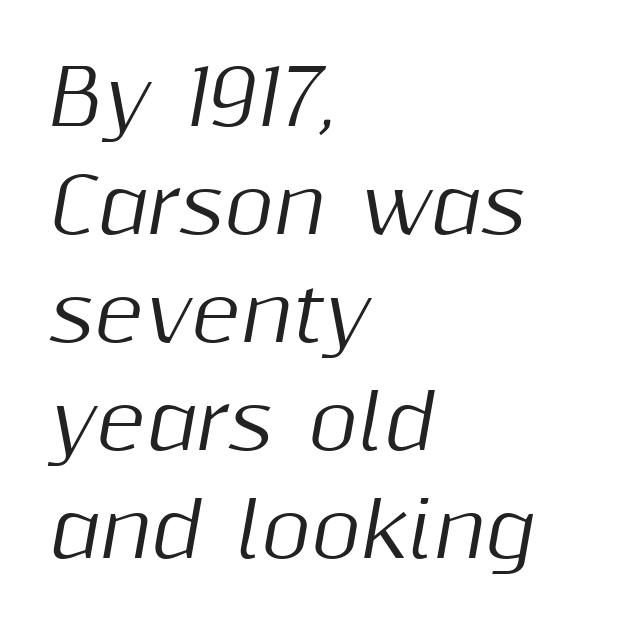
Spacing verdict: proportional, widths tailored to each character. Students, observe: this is what conventionally led text looks like. The compositor pushed each line to the left boundary. The area under the type is left untouched. The specimen reads as italic at a glance. Caption: standard tracking, unaltered.
